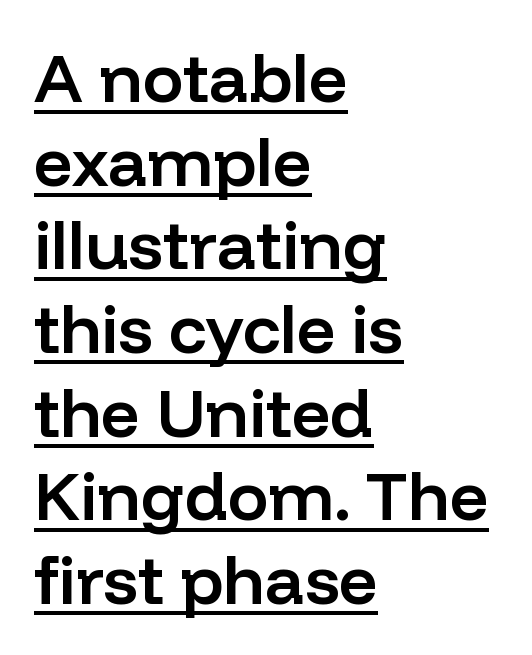
The image shows 68 px semibold sans-serif type, upright; set left-aligned, line spacing 1.23x, normal letter spacing, underlined; low stroke contrast and a medium x-height.
